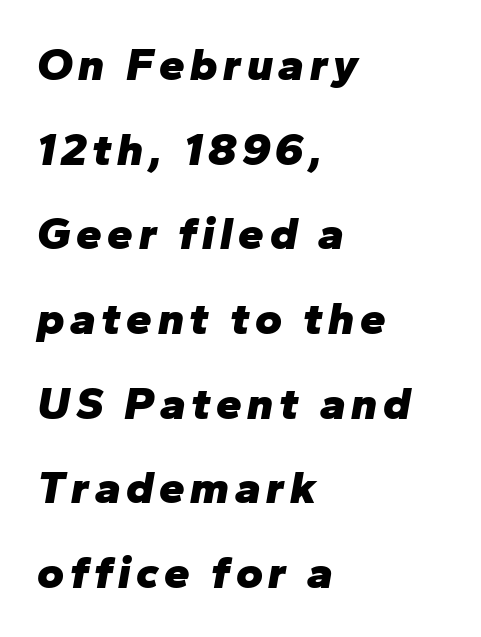
The image shows 46 px heavy type, italic (leaning right); set left-aligned, line spacing 1.84x, not underlined; low stroke contrast and a medium x-height.
